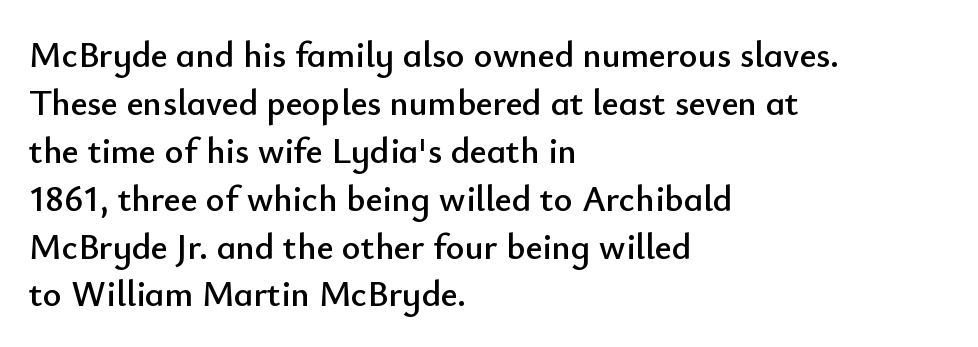
{"serif": "no", "italic": "no", "width": "normal", "stroke_contrast": "low", "x_height": "small", "monospaced": "no", "underline": "no", "align": "left", "line_spacing": "normal", "line_spacing_ratio": 1.33, "letter_spacing": "normal", "letter_spacing_em": 0.0, "glyph_px": 36}
